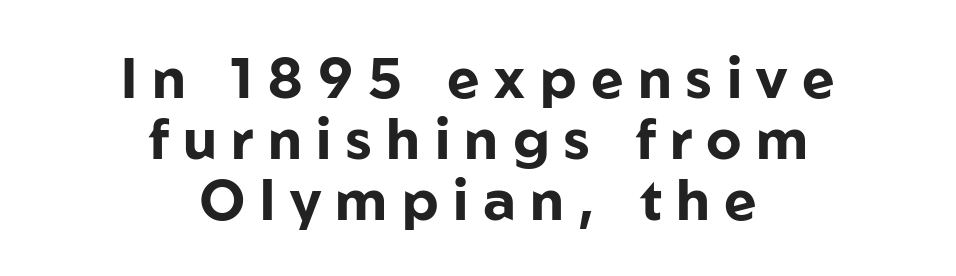
A typesetter would call this proportional, since set widths differ per character. Each line is balanced around a shared central axis. Students, note that the glyphs here are deliberately spaced far apart. Plenty of ink on the page — the face is bold.
